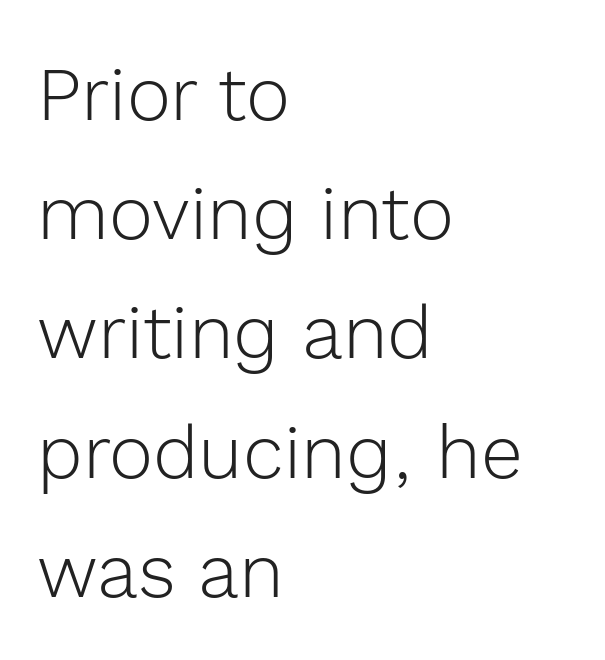
The image shows 75 px light sans-serif type, upright; set left-aligned, normal line spacing (1.59x), normal letter spacing, not underlined; a medium x-height.
